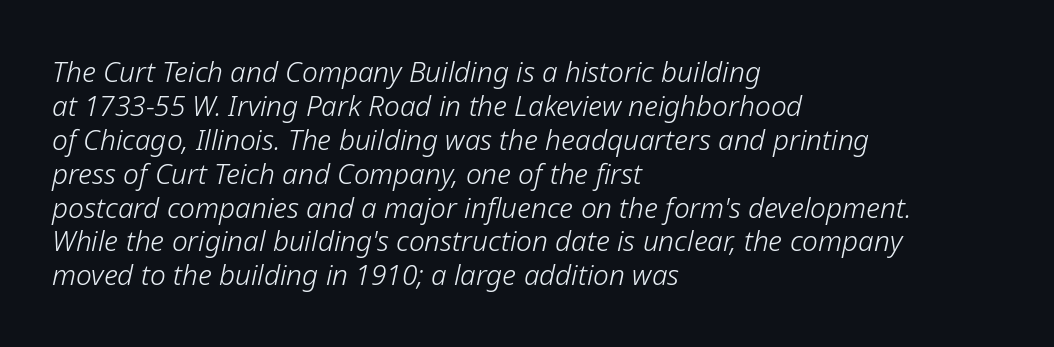
{"italic": "yes", "lean": "right", "slant_degrees": 12, "bold": "no", "weight": "light", "width": "normal", "stroke_contrast": "low", "x_height": "medium", "monospaced": "no", "underline": "no", "align": "left", "line_spacing_ratio": 1.21, "letter_spacing": "normal", "letter_spacing_em": 0.0, "glyph_px": 28}
